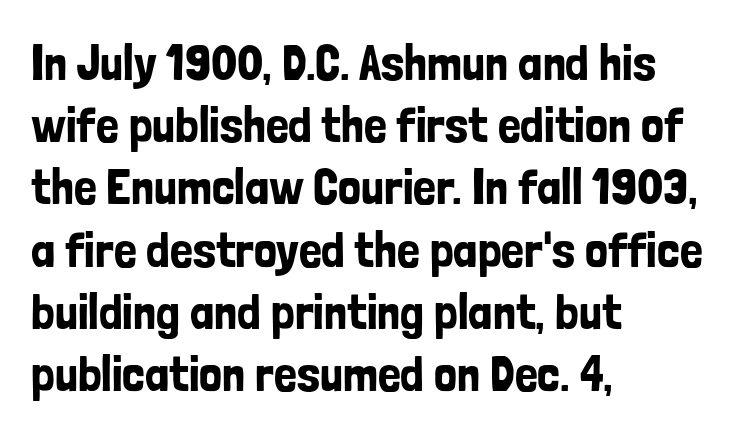
Bare-footed words on every line. In terms of letterform style, serifs are entirely absent. The tracking reads as untouched default to a designer's eye. The letters advance in unequal steps, a hallmark of proportional type. Reading down the block, your eye returns to a fixed left position each line.
